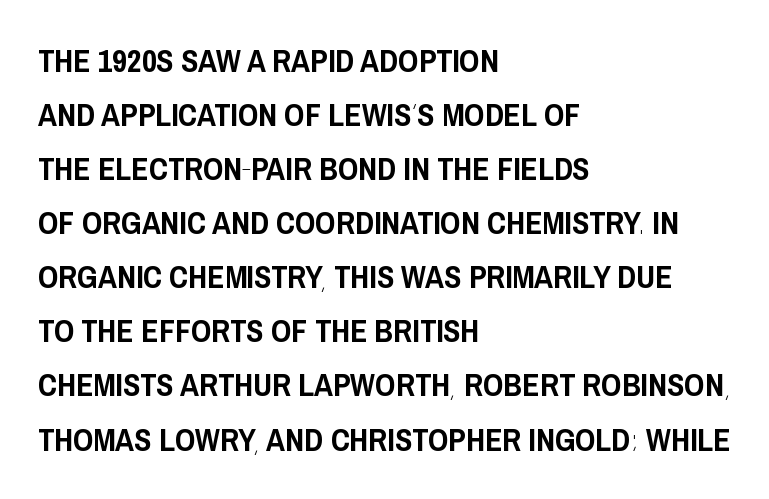
Q: Is the text italic (slanted)? A: No, it is upright.
Q: Is the typeface a serif or a sans-serif typeface? A: Sans-serif.
Q: Is the text underlined? A: No.
Q: How is the paragraph aligned? A: Left-aligned.
Q: Is the spacing between letters normal or unusually wide? A: Normal.
Q: Is the spacing between lines tight, normal or loose? A: Normal.
Q: Width (condensed, normal, or wide)? A: Condensed.
Q: Stroke contrast? A: Low.
Q: x-height? A: Large.
Q: Monospaced? A: No.
